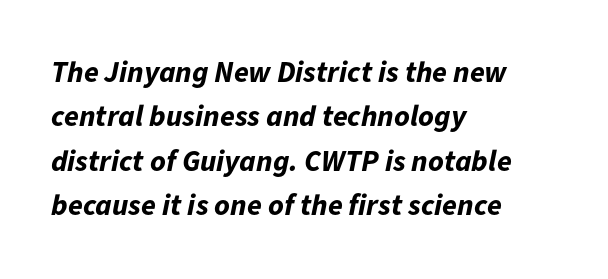
Leading matches the norm, producing a regular column. Emphasis by weight is at full strength: bold. Just letters on the line, the space beneath them empty. The paragraph has a hard left edge and a soft right edge.
